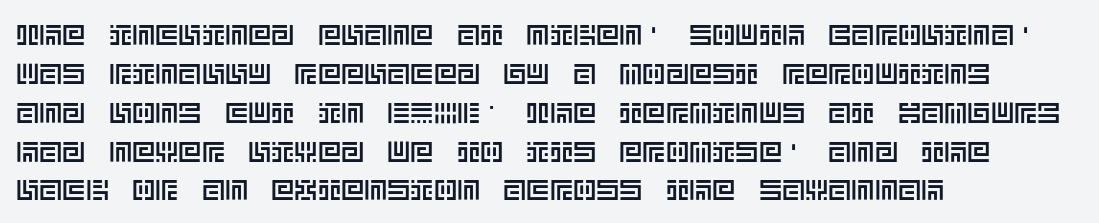
The ragged edge is on the right, which tells us the setting is flush left. Clear beneath every line of the passage. The type is set solid horizontally, with unmodified tracking. The designer left line spacing at the default. A typesetter would mark this as roman, not italic.
